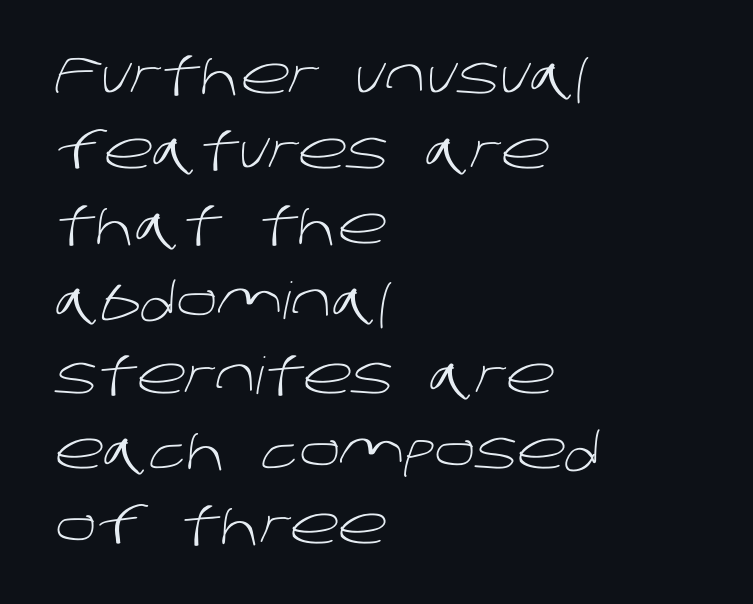
The rendering uses natural spacing where letterforms have individual widths. The lines in this sample share a left origin and differ only in where they stop. The strokes carry an ordinary text weight at most. A clean baseline with only descenders dipping below it. These lines sit exactly where default settings would place them. Look at the tracking — it's just the regular setting, nothing added.
